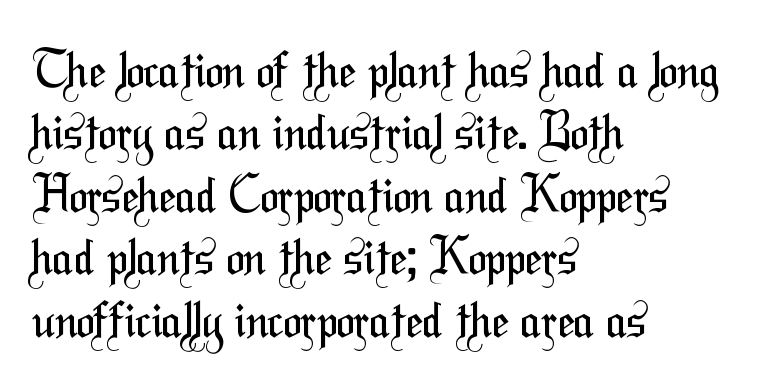
Q: Is the text bold? A: No.
Q: Is the typeface a serif or a sans-serif typeface? A: Sans-serif.
Q: Is the text underlined? A: No.
Q: How is the paragraph aligned? A: Left-aligned.
Q: Is the spacing between letters normal or unusually wide? A: Normal.
Q: Is the spacing between lines tight, normal or loose? A: Normal.
Q: Width (condensed, normal, or wide)? A: Condensed.
Q: Stroke contrast? A: Medium.
Q: x-height? A: Medium.
Q: Monospaced? A: No.
